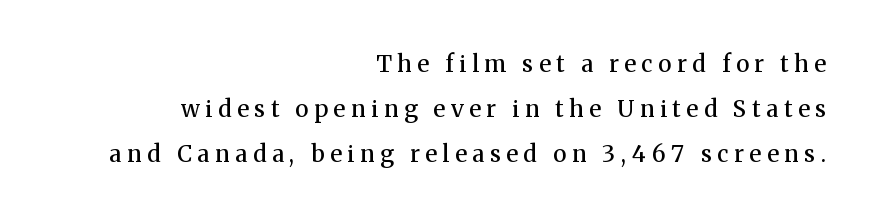
{"italic": "no", "bold": "semi", "underline": "no", "align": "right", "line_spacing": "loose", "line_spacing_ratio": 1.96, "letter_spacing": "wide", "letter_spacing_em": 0.25, "glyph_px": 23}
